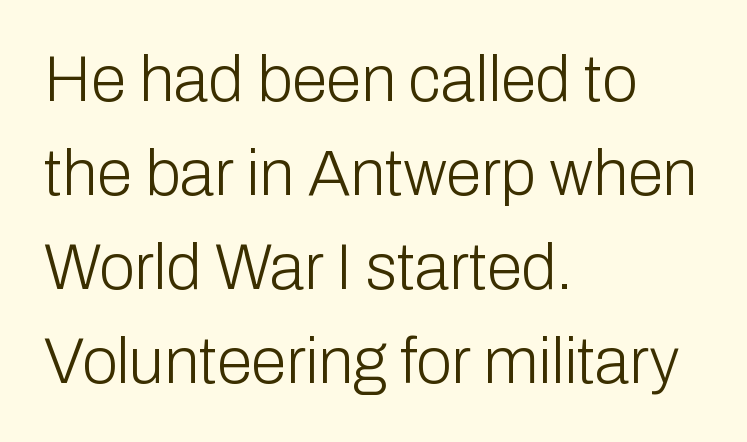
The image shows 64 px light sans-serif type, upright; set left-aligned, normal line spacing (1.47x), normal letter spacing, not underlined; low stroke contrast and a medium x-height.
